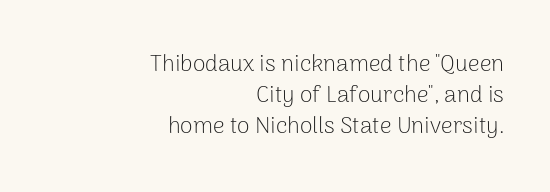
Every row of glyphs terminates at an identical x-position on the right. Do the letters lean? They stand straight. Stem width sits at or under what a default text font uses. Descenders are the only things crossing below the line.
